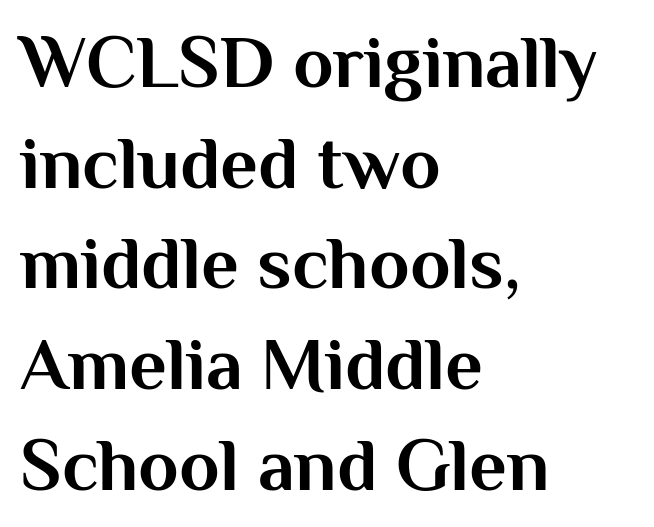
Q: Is the text bold? A: Yes.
Q: Is the text italic (slanted)? A: No, it is upright.
Q: Is the typeface a serif or a sans-serif typeface? A: Sans-serif.
Q: Is the text underlined? A: No.
Q: How is the paragraph aligned? A: Left-aligned.
Q: Is the spacing between letters normal or unusually wide? A: Normal.
Q: Is the spacing between lines tight, normal or loose? A: Normal.
Q: Width (condensed, normal, or wide)? A: Normal.
Q: Stroke contrast? A: Medium.
Q: x-height? A: Medium.
Q: Monospaced? A: No.
